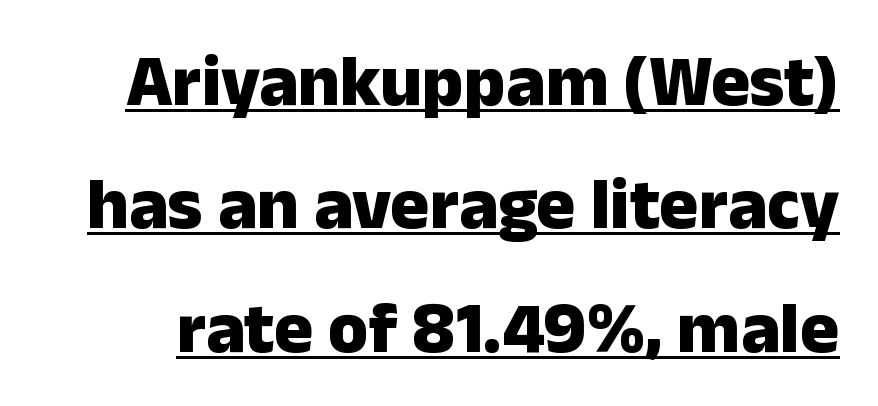
Q: Is the text bold? A: Yes.
Q: Is the text italic (slanted)? A: No, it is upright.
Q: Is the typeface a serif or a sans-serif typeface? A: Sans-serif.
Q: Is the text underlined? A: Yes.
Q: Is the spacing between letters normal or unusually wide? A: Normal.
Q: Is the spacing between lines tight, normal or loose? A: Normal.
Q: Width (condensed, normal, or wide)? A: Normal.
Q: Stroke contrast? A: Low.
Q: x-height? A: Medium.
Q: Monospaced? A: No.
